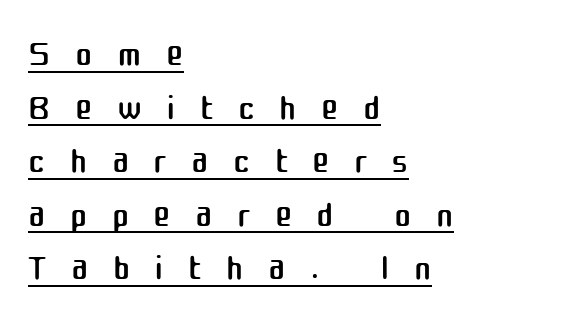
The image shows 52 px regular-weight sans-serif type, upright; set left-aligned, tight line spacing (1.03x), unusually wide letter spacing (+0.47 em), underlined; medium stroke contrast and a medium x-height.
